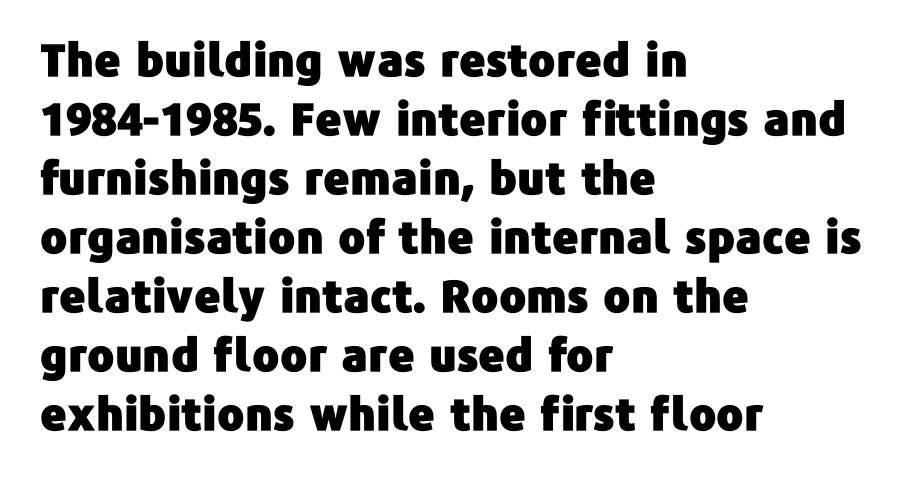
The image shows 45 px sans-serif type, upright; set left-aligned, normal line spacing (1.31x), normal letter spacing, not underlined; low stroke contrast and a medium x-height.
